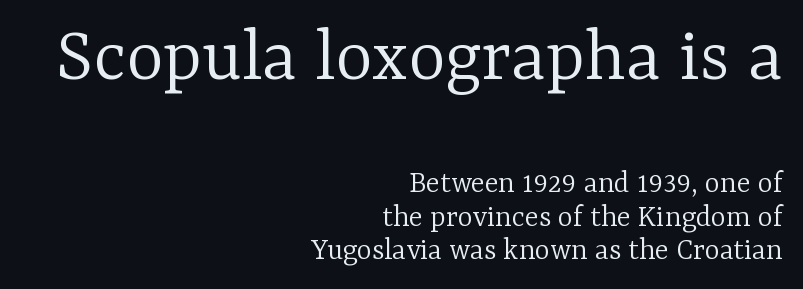
Typeset ragged left — the right edge is the straight one. Students, observe: this is what under-led, compact text looks like. Every stem runs plumb, perpendicular to the baseline. Visually, the top section dominates because its glyphs are scaled up. Tracking value appears to be zero — textbook default spacing.
